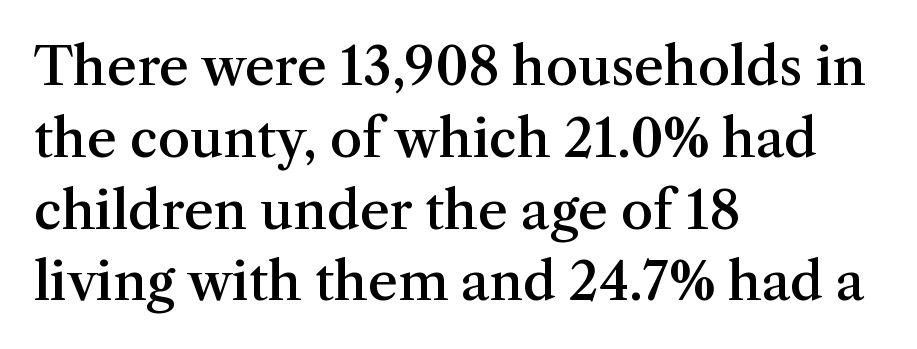
Q: Is the text bold? A: Semi-bold.
Q: Is the text italic (slanted)? A: No, it is upright.
Q: Is the typeface a serif or a sans-serif typeface? A: Serif.
Q: Is the text underlined? A: No.
Q: How is the paragraph aligned? A: Left-aligned.
Q: Is the spacing between letters normal or unusually wide? A: Normal.
Q: Is the spacing between lines tight, normal or loose? A: Normal.
Q: Width (condensed, normal, or wide)? A: Normal.
Q: Stroke contrast? A: Medium.
Q: x-height? A: Medium.
Q: Monospaced? A: No.
